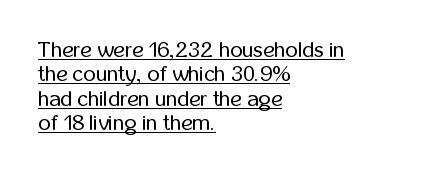
{"italic": "no", "bold": "no", "underline": "yes", "align": "left", "line_spacing": "tight", "line_spacing_ratio": 1.11, "letter_spacing": "normal", "letter_spacing_em": 0.0, "glyph_px": 22}
